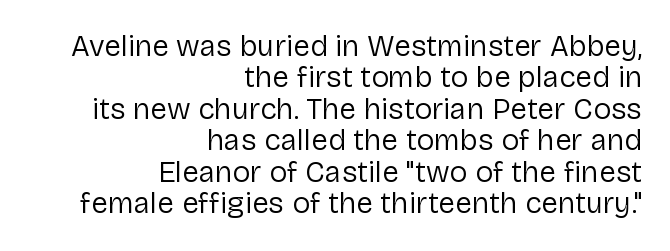
{"serif": "no", "italic": "no", "bold": "no", "weight": "regular", "width": "normal", "stroke_contrast": "low", "x_height": "medium", "monospaced": "no", "underline": "no", "align": "right", "line_spacing": "tight", "line_spacing_ratio": 1.05, "letter_spacing": "normal", "letter_spacing_em": 0.0, "glyph_px": 30}
